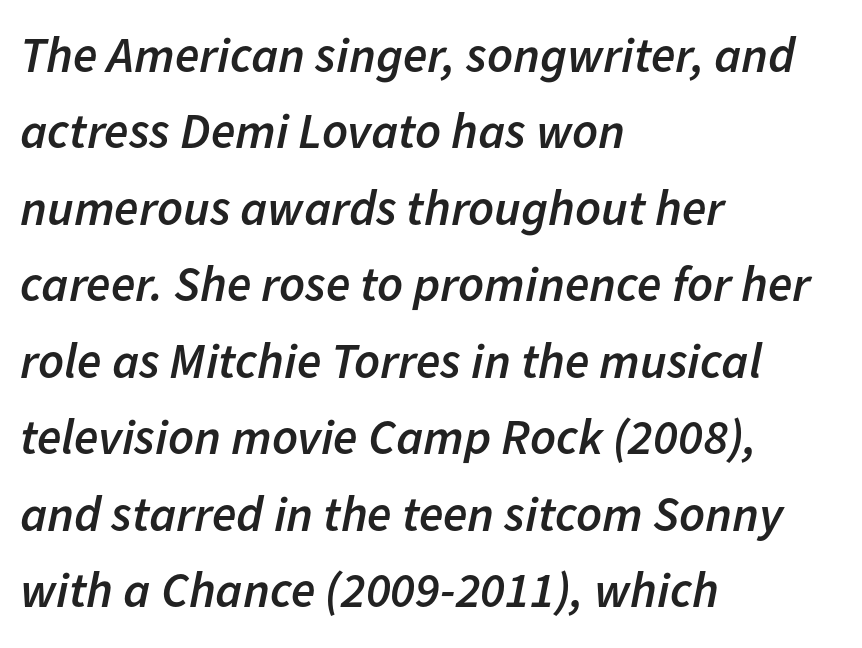
The face used here is proportionally spaced, like ordinary book or web type. The vertical gap from one line to the next is medium. Honestly, the letter spacing is just normal — you wouldn't notice it. Does the weight exceed regular? Yes, but only to semibold. The glyphs are unaccompanied by any horizontal stroke below them. The typesetter chose a ragged-right arrangement here.
